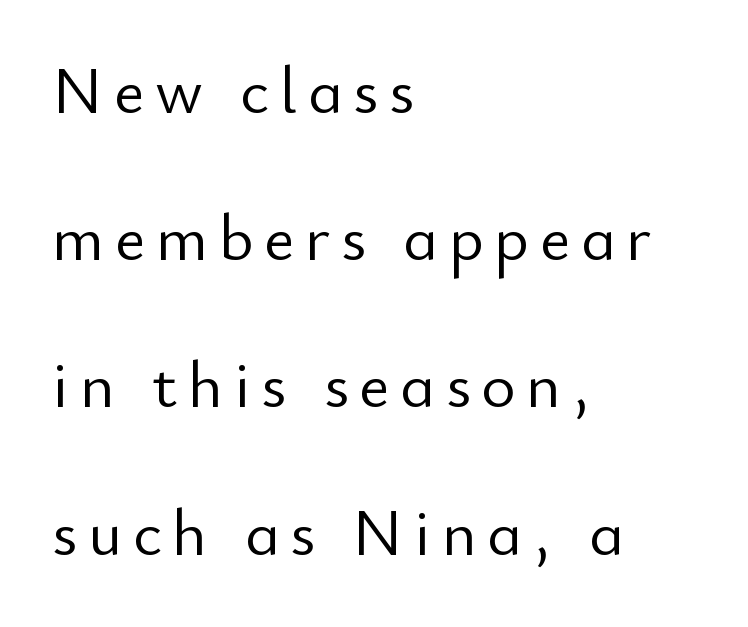
Character widths vary here, with narrow letters taking less room than wide ones. Where is the straight margin? On the left. In terms of posture, this sample is upright. Is this a heavy cut? Hardly; it is regular or lighter.
